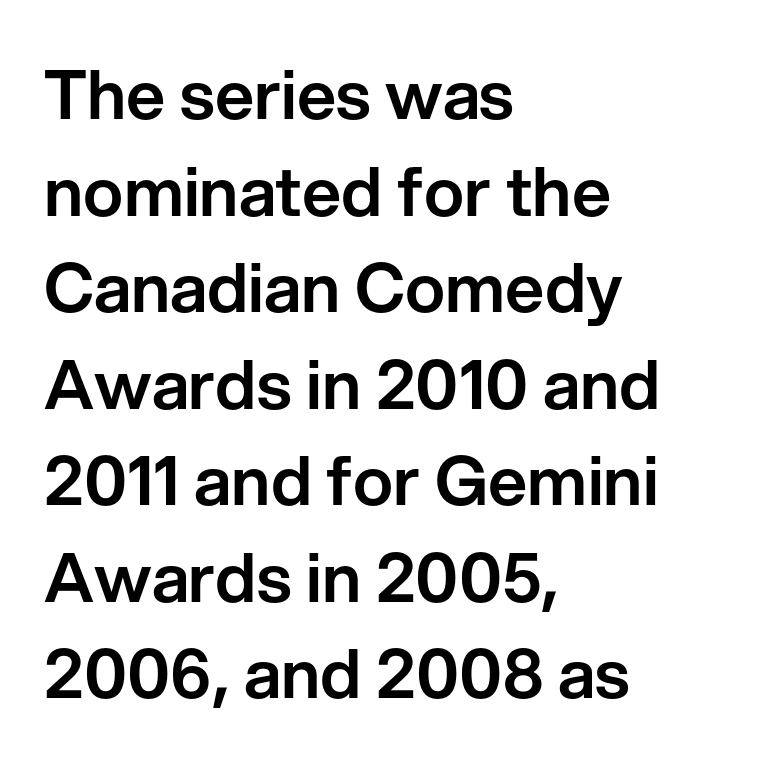
Q: Is the text italic (slanted)? A: No, it is upright.
Q: Is the typeface a serif or a sans-serif typeface? A: Sans-serif.
Q: Is the text underlined? A: No.
Q: How is the paragraph aligned? A: Left-aligned.
Q: Is the spacing between letters normal or unusually wide? A: Normal.
Q: Is the spacing between lines tight, normal or loose? A: Normal.
Q: Width (condensed, normal, or wide)? A: Normal.
Q: Stroke contrast? A: Low.
Q: x-height? A: Medium.
Q: Monospaced? A: No.
